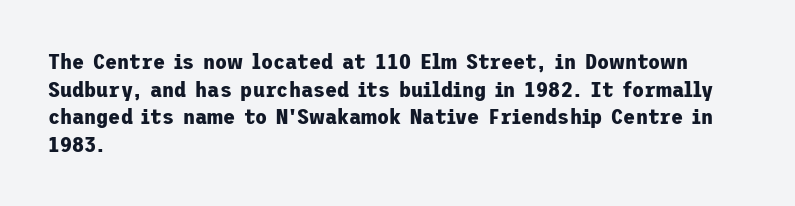
{"italic": "no", "bold": "yes", "underline": "no", "align": "left", "line_spacing": "normal", "line_spacing_ratio": 1.26, "letter_spacing": "normal", "letter_spacing_em": 0.0, "glyph_px": 22}
